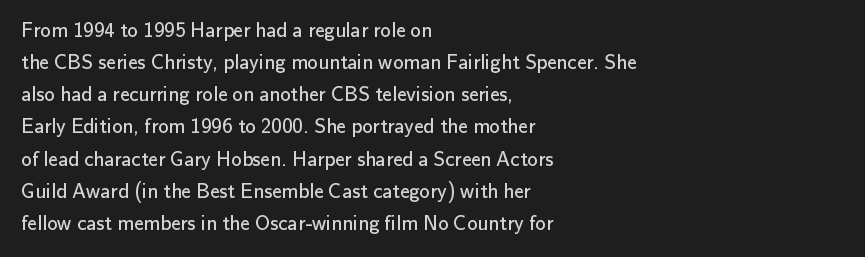
Q: Is the text bold? A: No.
Q: Is the text italic (slanted)? A: No, it is upright.
Q: Is the text underlined? A: No.
Q: How is the paragraph aligned? A: Left-aligned.
Q: Is the spacing between letters normal or unusually wide? A: Normal.
Q: Is the spacing between lines tight, normal or loose? A: Normal.
